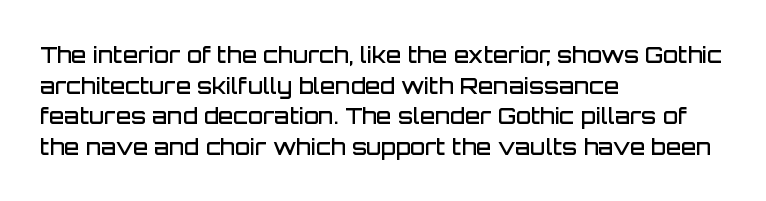
Q: Is the text bold? A: Semi-bold.
Q: Is the text italic (slanted)? A: No, it is upright.
Q: Is the text underlined? A: No.
Q: How is the paragraph aligned? A: Left-aligned.
Q: Is the spacing between letters normal or unusually wide? A: Normal.
Q: Is the spacing between lines tight, normal or loose? A: Normal.
